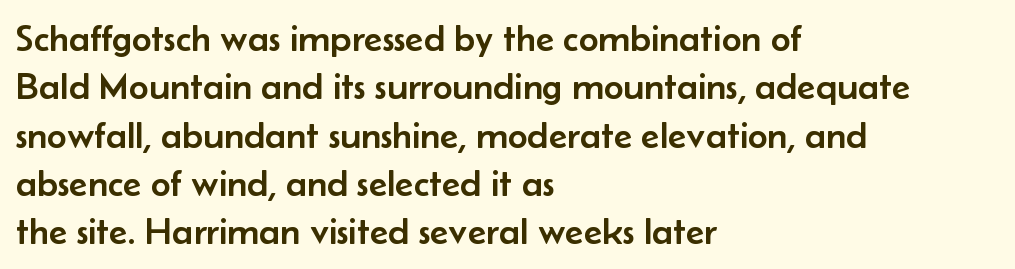
The image shows 38 px sans-serif type, upright; set left-aligned, normal line spacing (1.27x), normal letter spacing, not underlined; low stroke contrast and a small x-height.
